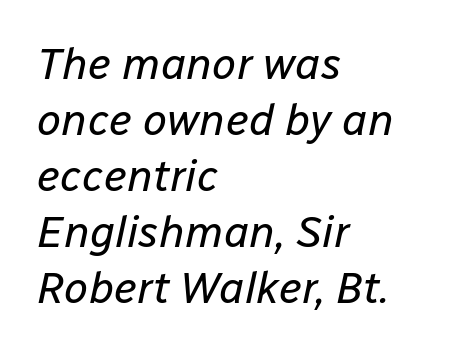
The image shows 44 px regular-weight type, italic (leaning right); set left-aligned, normal line spacing (1.27x), normal letter spacing, not underlined; low stroke contrast and a medium x-height.
